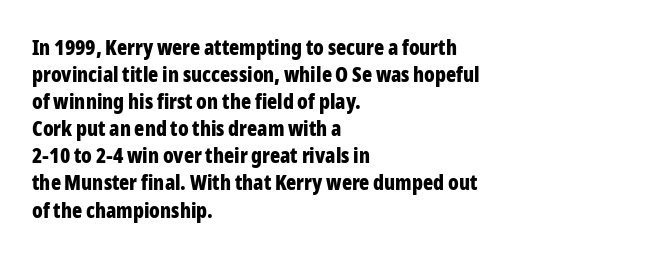
The image shows 21 px bold type, upright; set left-aligned, normal line spacing (1.29x), normal letter spacing, not underlined.
